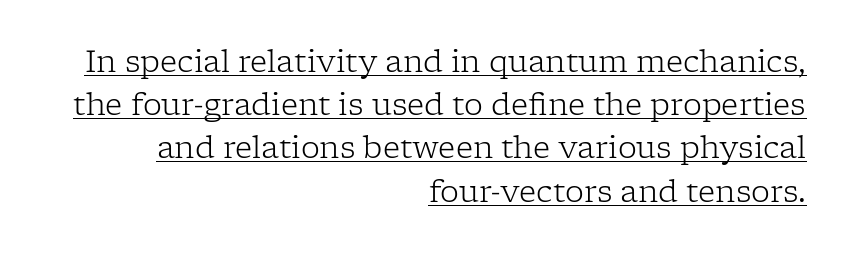
Check where the strokes stop: tiny serifs finish them off. Stroke mass is kept to a normal reading level or below. The letters sit at their default tracking, neither squeezed nor spread. What's the leading like? Ordinary, nothing unusual. Is there an underline? Yes — a line sits under the letters.
